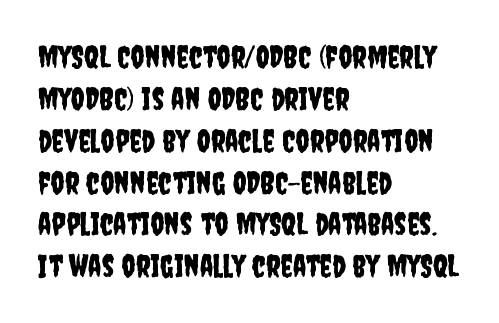
Q: Is the text italic (slanted)? A: No, it is upright.
Q: Is the typeface a serif or a sans-serif typeface? A: Sans-serif.
Q: Is the text underlined? A: No.
Q: How is the paragraph aligned? A: Left-aligned.
Q: Is the spacing between letters normal or unusually wide? A: Normal.
Q: Is the spacing between lines tight, normal or loose? A: Normal.
Q: Width (condensed, normal, or wide)? A: Condensed.
Q: Stroke contrast? A: Low.
Q: x-height? A: Large.
Q: Monospaced? A: No.
